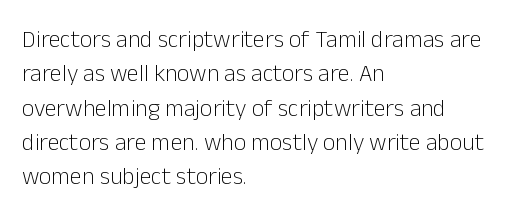
{"italic": "no", "bold": "no", "underline": "no", "align": "left", "line_spacing": "normal", "line_spacing_ratio": 1.43, "letter_spacing": "normal", "letter_spacing_em": 0.0, "glyph_px": 24}
